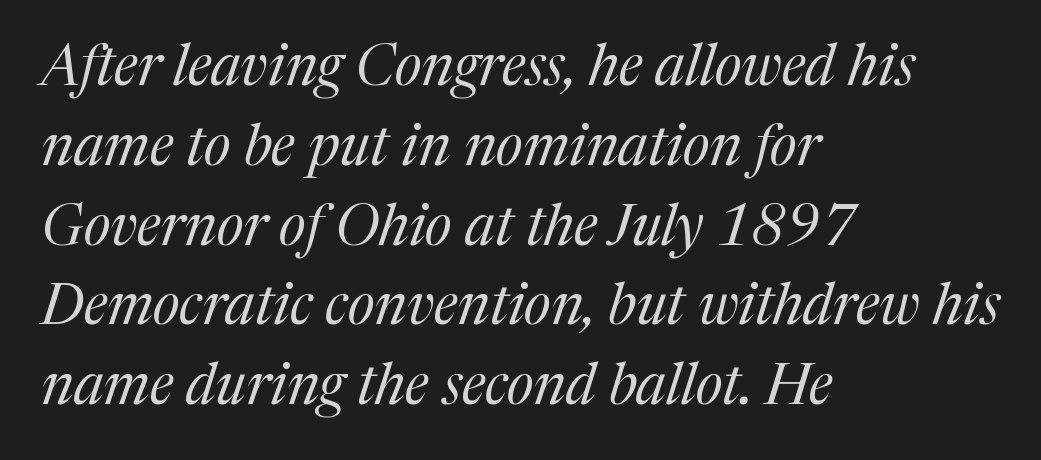
The image shows 57 px regular-weight serif type, italic (leaning right); set left-aligned, normal line spacing (1.4x), normal letter spacing, not underlined; medium stroke contrast and a medium x-height.
